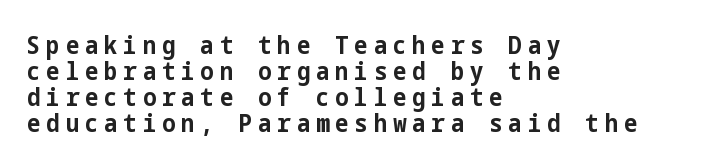
Honestly, there is no underline to notice here at all. Each line starts at the same left margin while the right side varies. Stroke thickness is high; the sample reads as a true bold. The passage shown has open, widely tracked lettering throughout. Nope, not italic — everything's standing straight.
